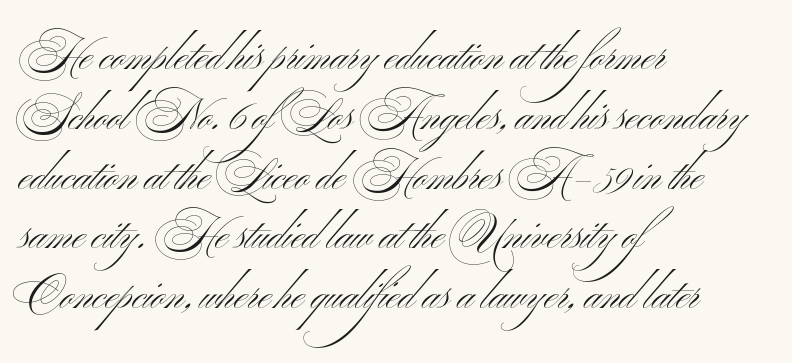
Q: Is the text bold? A: No.
Q: Is the text italic (slanted)? A: Yes.
Q: Is the typeface a serif or a sans-serif typeface? A: Sans-serif.
Q: Is the text underlined? A: No.
Q: How is the paragraph aligned? A: Left-aligned.
Q: Is the spacing between letters normal or unusually wide? A: Normal.
Q: Is the spacing between lines tight, normal or loose? A: Normal.
Q: Width (condensed, normal, or wide)? A: Wide.
Q: Stroke contrast? A: Medium.
Q: x-height? A: Small.
Q: Monospaced? A: No.
